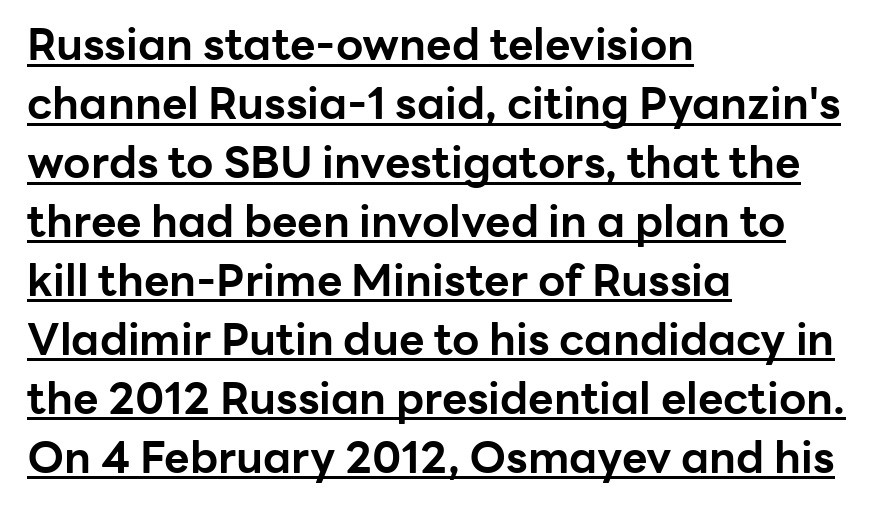
{"serif": "no", "italic": "no", "bold": "yes", "weight": "bold", "width": "normal", "stroke_contrast": "low", "x_height": "medium", "monospaced": "no", "underline": "yes", "align": "left", "line_spacing": "normal", "line_spacing_ratio": 1.34, "letter_spacing": "normal", "letter_spacing_em": 0.0, "glyph_px": 44}
